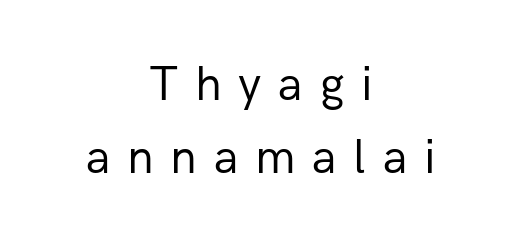
{"serif": "no", "italic": "no", "bold": "no", "weight": "regular", "width": "normal", "stroke_contrast": "low", "x_height": "medium", "monospaced": "no", "underline": "no", "align": "center", "line_spacing": "normal", "line_spacing_ratio": 1.5, "letter_spacing": "wide", "letter_spacing_em": 0.34, "glyph_px": 49}
